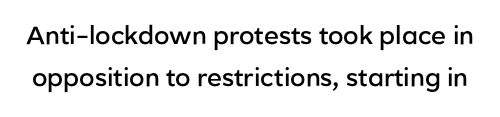
The image shows 25 px text type, upright; set normal line spacing (1.68x), normal letter spacing, not underlined.
